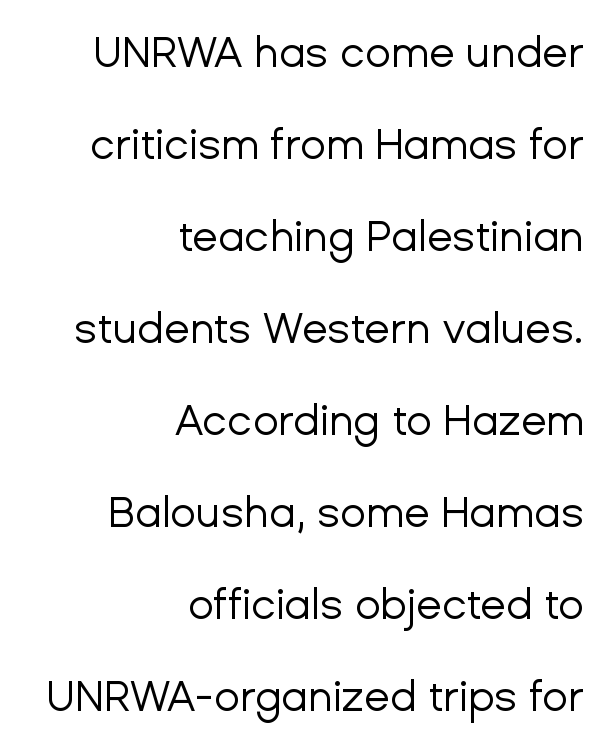
Q: Is the text bold? A: No.
Q: Is the text italic (slanted)? A: No, it is upright.
Q: Is the typeface a serif or a sans-serif typeface? A: Sans-serif.
Q: Is the text underlined? A: No.
Q: How is the paragraph aligned? A: Right-aligned.
Q: Is the spacing between letters normal or unusually wide? A: Normal.
Q: Is the spacing between lines tight, normal or loose? A: Loose.
Q: Width (condensed, normal, or wide)? A: Normal.
Q: Stroke contrast? A: Low.
Q: x-height? A: Medium.
Q: Monospaced? A: No.
